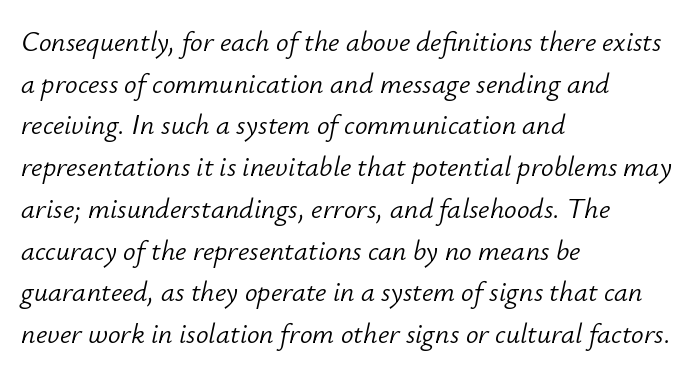
Stroke thickness stays within the range of a standard reading face or lighter. The rendering applies a slant to the glyphs. The specimen omits any rule beneath the text block's lines. Successive baselines arrive at the customary interval. Compared with a centered layout, this one pins lines to the left instead.
